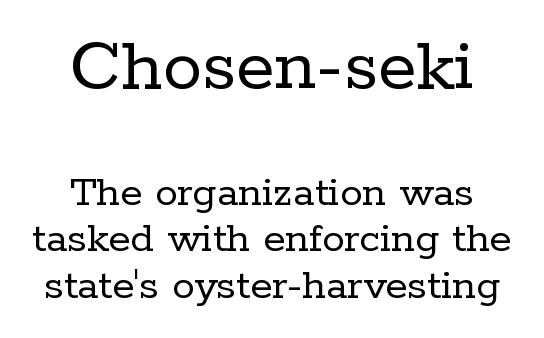
The text block is weighted toward neither margin, spreading evenly from the middle. The emphasis by scale lands on block number one, above. A roman cut, with each character standing at attention. Inter-character spacing is left at the font's built-in metrics. Looks like regular typesetting: each glyph gets only the width it needs. Yep, those are serifs on the letters.
